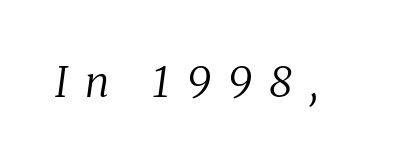
Q: Is the text bold? A: No.
Q: Is the text italic (slanted)? A: Yes, it leans right by about 8 degrees.
Q: Is the typeface a serif or a sans-serif typeface? A: Serif.
Q: Is the text underlined? A: No.
Q: Is the spacing between letters normal or unusually wide? A: Unusually wide.
Q: Width (condensed, normal, or wide)? A: Normal.
Q: Stroke contrast? A: Low.
Q: x-height? A: Medium.
Q: Monospaced? A: No.
